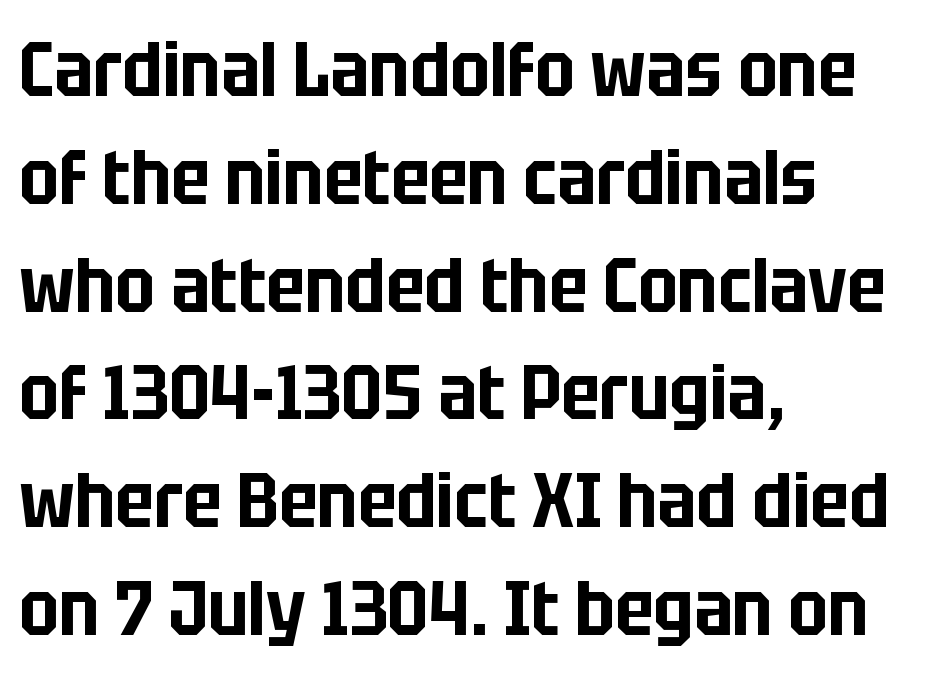
{"serif": "no", "italic": "no", "width": "condensed", "stroke_contrast": "low", "x_height": "large", "monospaced": "no", "underline": "no", "align": "left", "line_spacing": "normal", "line_spacing_ratio": 1.4, "letter_spacing": "normal", "letter_spacing_em": 0.0, "glyph_px": 77}
